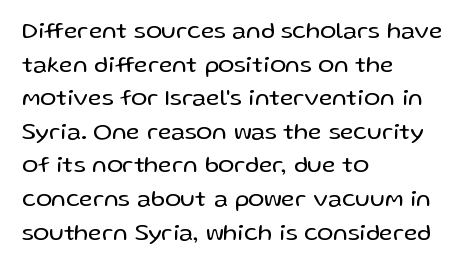
Q: Is the text bold? A: No.
Q: Is the text italic (slanted)? A: No, it is upright.
Q: Is the text underlined? A: No.
Q: How is the paragraph aligned? A: Left-aligned.
Q: Is the spacing between letters normal or unusually wide? A: Normal.
Q: Is the spacing between lines tight, normal or loose? A: Normal.
